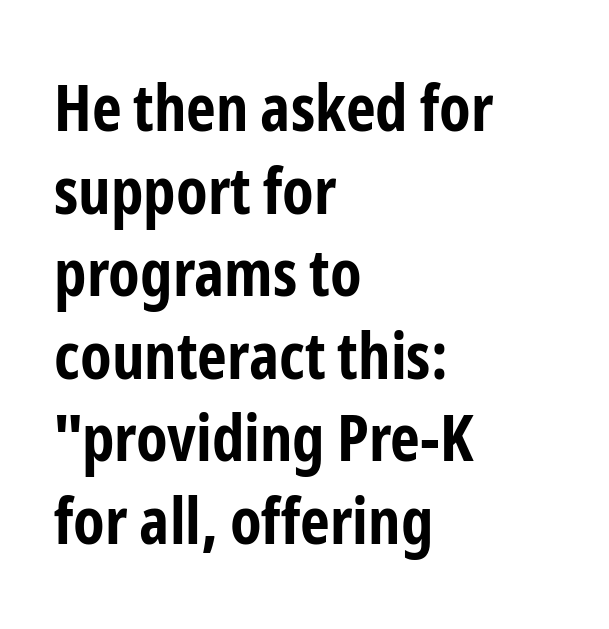
On the weight axis this lands at bold, roughly 700. The letters stand upright; this is a roman face. A normal amount of white space separates one row of letters from the next. Leftover space on each line is placed entirely after the last word. Varying glyph widths throughout — classic text-font behaviour. The designer went with a sans here, leaving each stem footless.
